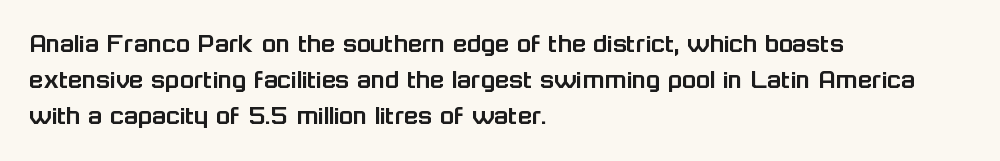
{"serif": "no", "italic": "no", "width": "normal", "stroke_contrast": "low", "x_height": "medium", "monospaced": "no", "underline": "no", "align": "left", "line_spacing": "normal", "line_spacing_ratio": 1.25, "letter_spacing": "normal", "letter_spacing_em": 0.0, "glyph_px": 29}
